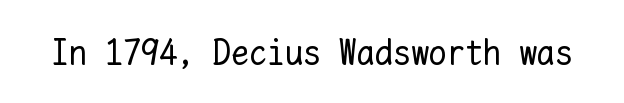
These lines keep a tight, regular rhythm from letter to letter. The strokes are not fattened; the text isn't bold. Upright lettering throughout. Lines of text with bare space underneath.
